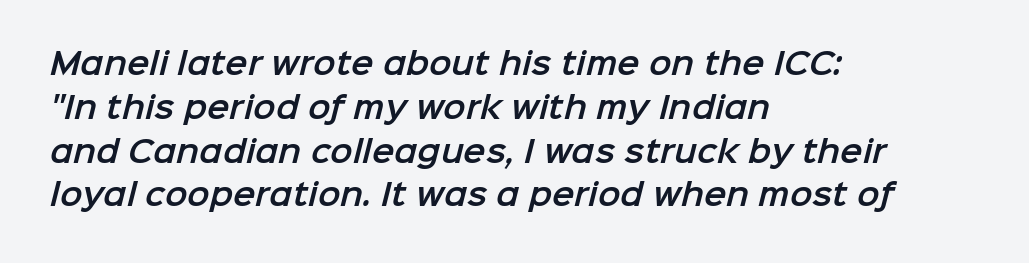
The image shows 30 px sans-serif type; set left-aligned, normal line spacing (1.46x), normal letter spacing, not underlined; low stroke contrast and a medium x-height.
